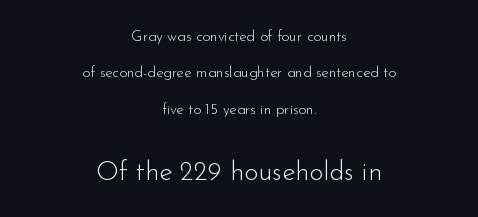
{"italic": "no", "bold": "no", "underline": "no", "align": "center", "line_spacing": "loose", "line_spacing_ratio": 2.42, "letter_spacing": "normal", "letter_spacing_em": 0.0, "larger_block": "second", "size_ratio": 1.8, "glyph_px": 27}
